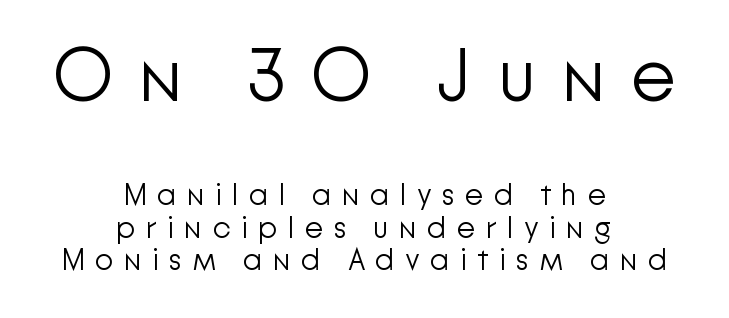
Q: Is the text bold? A: No.
Q: Is the text italic (slanted)? A: No, it is upright.
Q: Is the typeface a serif or a sans-serif typeface? A: Sans-serif.
Q: Is the text underlined? A: No.
Q: How is the paragraph aligned? A: Centered.
Q: Is the spacing between letters normal or unusually wide? A: Unusually wide.
Q: Is the spacing between lines tight, normal or loose? A: Tight.
Q: Which block of text is set in a larger size, the first (top) or the second (bottom)? A: The first (top) one.
Q: Width (condensed, normal, or wide)? A: Normal.
Q: Stroke contrast? A: Low.
Q: x-height? A: Medium.
Q: Monospaced? A: No.
